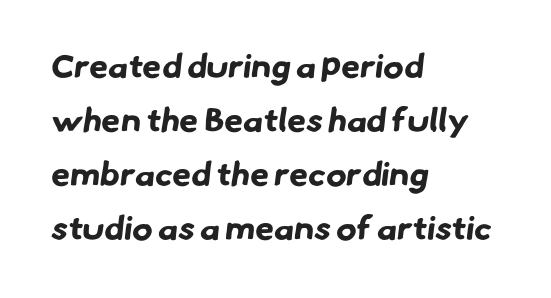
{"serif": "no", "bold": "yes", "weight": "bold", "width": "normal", "stroke_contrast": "low", "x_height": "small", "monospaced": "no", "underline": "no", "align": "left", "line_spacing": "normal", "line_spacing_ratio": 1.59, "letter_spacing": "normal", "letter_spacing_em": 0.0, "glyph_px": 34}
